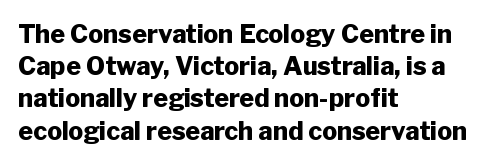
The lines sit at an ordinary, default distance from one another. Italic? Not at all — the glyphs are vertical. This rendering leaves character spacing at its baseline value. A student would call this left alignment; a typographer would say flush left, rag right.
